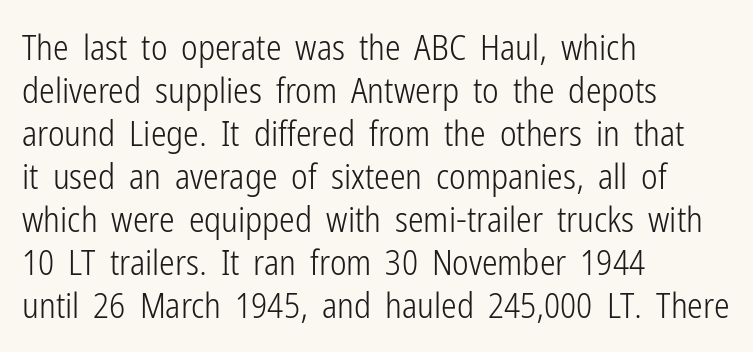
Q: Is the text bold? A: No.
Q: Is the text italic (slanted)? A: No, it is upright.
Q: Is the typeface a serif or a sans-serif typeface? A: Sans-serif.
Q: Is the text underlined? A: No.
Q: How is the paragraph aligned? A: Left-aligned.
Q: Is the spacing between letters normal or unusually wide? A: Normal.
Q: Width (condensed, normal, or wide)? A: Condensed.
Q: Stroke contrast? A: Low.
Q: x-height? A: Medium.
Q: Monospaced? A: No.
